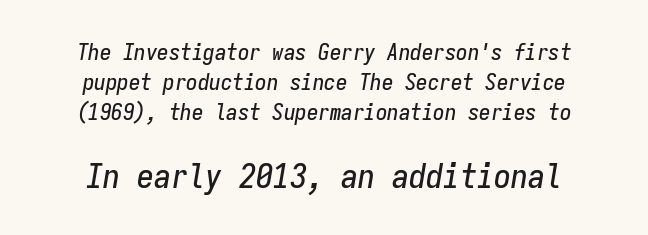
Q: Is the text italic (slanted)? A: Yes, it leans right by about 9 degrees.
Q: Is the text underlined? A: No.
Q: How is the paragraph aligned? A: Centered.
Q: Is the spacing between letters normal or unusually wide? A: Normal.
Q: Is the spacing between lines tight, normal or loose? A: Normal.
Q: Which block of text is set in a larger size, the first (top) or the second (bottom)? A: The second (bottom) one.
Q: Width (condensed, normal, or wide)? A: Condensed.
Q: Stroke contrast? A: Low.
Q: x-height? A: Medium.
Q: Monospaced? A: Yes.
